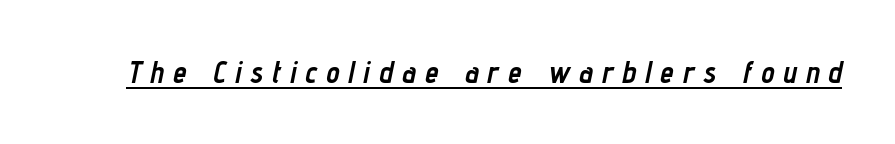
Tracking value appears strongly positive — letters spread wide. Stroke thickness is high; the sample reads as a true bold. Emphasis is given by a line drawn under the lettering. Do the characters align in a grid? No, the font is proportional.
